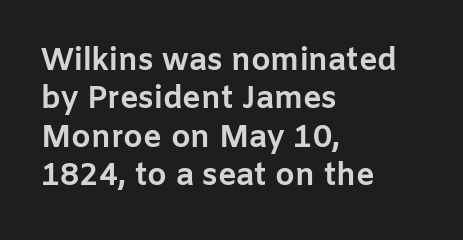
The image shows 31 px bold sans-serif type, upright; set left-aligned, line spacing 1.24x, normal letter spacing, not underlined; low stroke contrast and a medium x-height.
